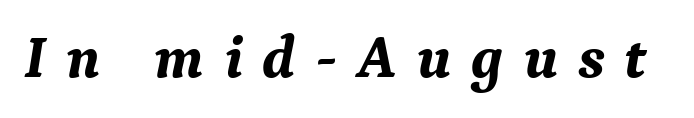
The image shows 61 px bold serif type, italic (leaning right); set unusually wide letter spacing (+0.32 em), not underlined; medium stroke contrast and a medium x-height.
